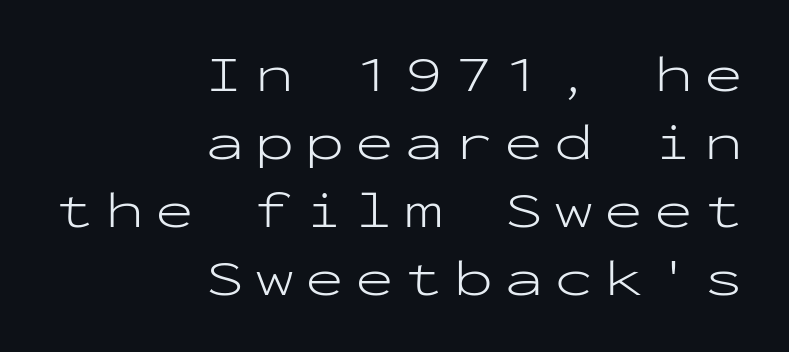
{"serif": "no", "italic": "no", "bold": "no", "weight": "light", "width": "wide", "stroke_contrast": "low", "x_height": "medium", "monospaced": "yes", "underline": "no", "align": "right", "line_spacing": "normal", "line_spacing_ratio": 1.31, "letter_spacing": "wide", "letter_spacing_em": 0.21, "glyph_px": 52}
